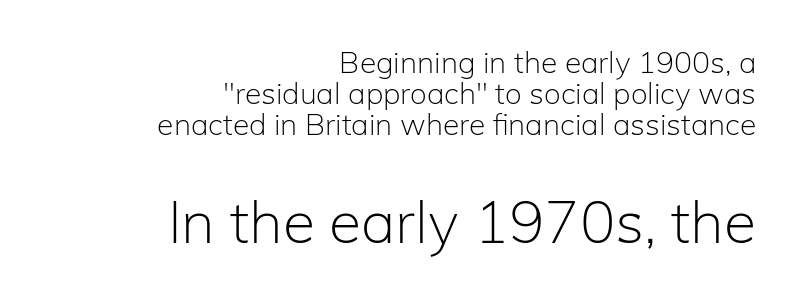
{"serif": "no", "italic": "no", "bold": "no", "weight": "light", "width": "normal", "stroke_contrast": "low", "x_height": "medium", "monospaced": "no", "underline": "no", "align": "right", "line_spacing": "tight", "line_spacing_ratio": 1.04, "letter_spacing": "normal", "letter_spacing_em": 0.0, "larger_block": "second", "size_ratio": 1.97, "glyph_px": 59}
